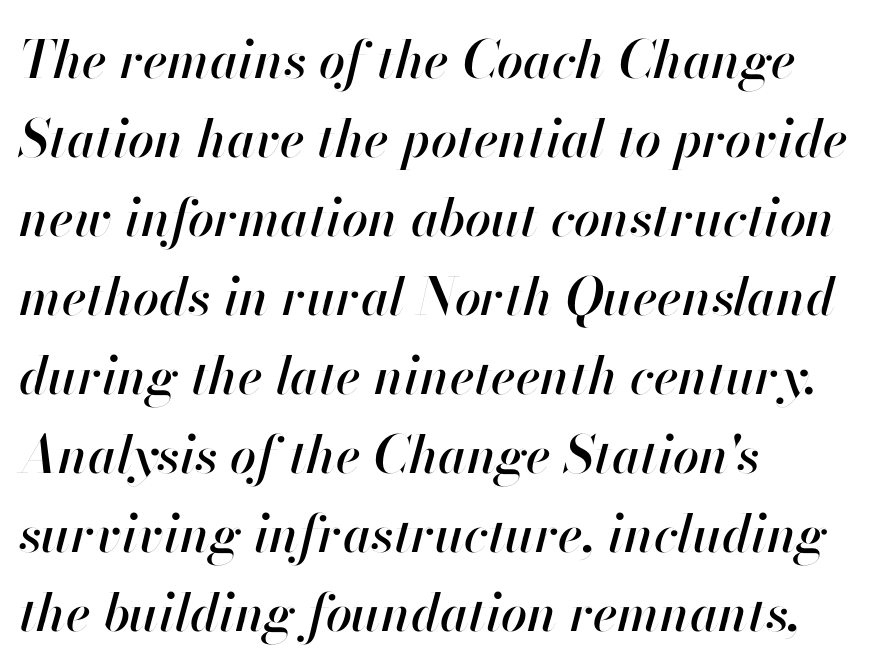
Q: Is the text italic (slanted)? A: Yes, it leans right by about 13 degrees.
Q: Is the text underlined? A: No.
Q: How is the paragraph aligned? A: Left-aligned.
Q: Is the spacing between letters normal or unusually wide? A: Normal.
Q: Is the spacing between lines tight, normal or loose? A: Normal.
Q: Width (condensed, normal, or wide)? A: Normal.
Q: Stroke contrast? A: High.
Q: x-height? A: Small.
Q: Monospaced? A: No.
